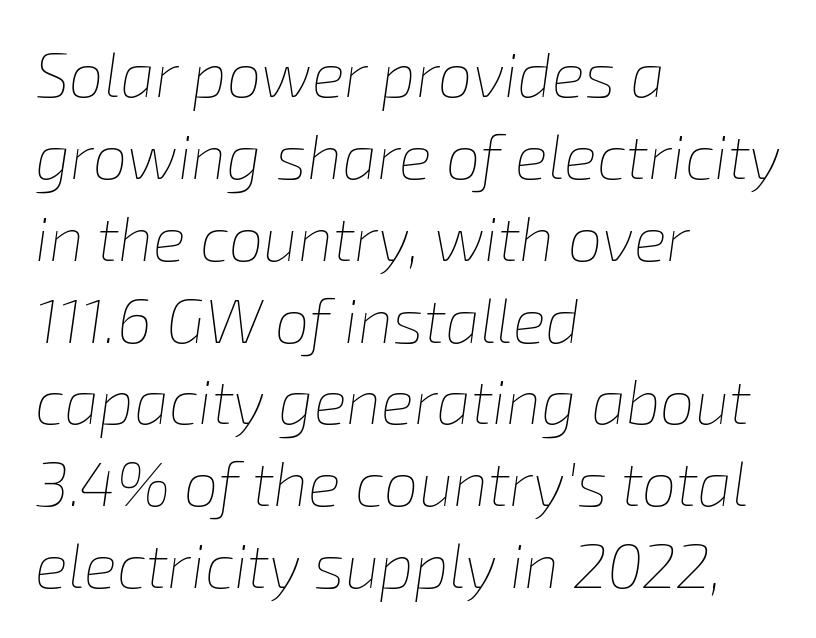
{"italic": "yes", "lean": "right", "slant_degrees": 8, "bold": "no", "weight": "thin", "width": "normal", "stroke_contrast": "low", "x_height": "medium", "monospaced": "no", "underline": "no", "align": "left", "line_spacing": "normal", "line_spacing_ratio": 1.32, "letter_spacing": "normal", "letter_spacing_em": 0.0, "glyph_px": 62}
